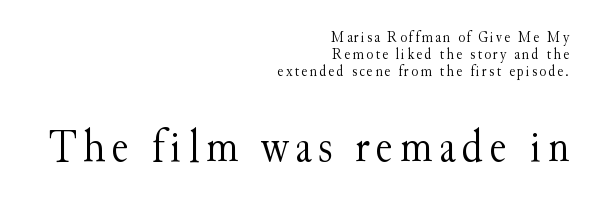
{"serif": "yes", "italic": "no", "bold": "no", "weight": "light", "width": "normal", "stroke_contrast": "medium", "x_height": "small", "monospaced": "no", "underline": "no", "align": "right", "line_spacing": "tight", "line_spacing_ratio": 1.06, "larger_block": "second", "size_ratio": 2.94, "glyph_px": 47}
